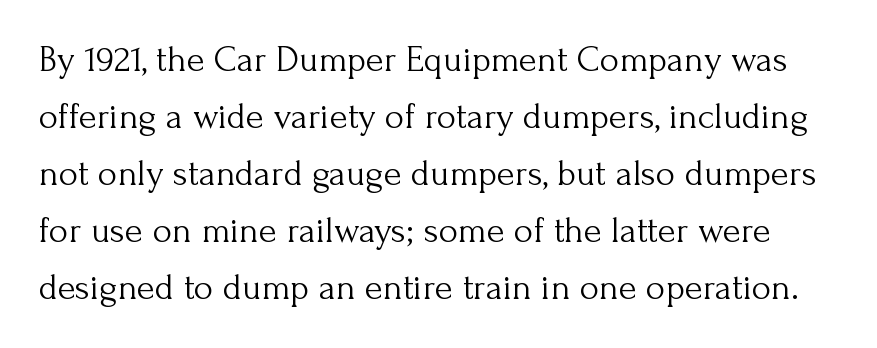
Honestly, the letter spacing is just normal — you wouldn't notice it. Typographically, this falls in the serif category. These lines sit exactly where default settings would place them. Descender tails drop into unmarked territory.
